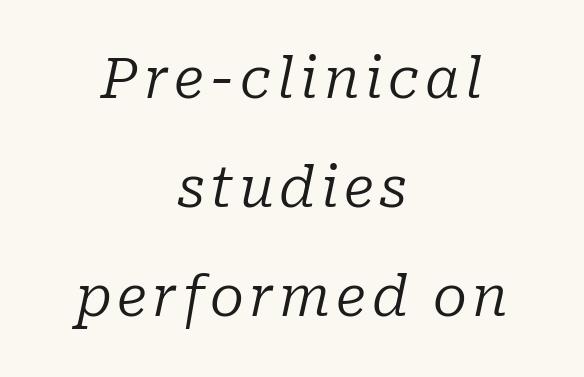
Q: Is the text bold? A: No.
Q: Is the text italic (slanted)? A: Yes, it leans right by about 10 degrees.
Q: Is the typeface a serif or a sans-serif typeface? A: Serif.
Q: Is the text underlined? A: No.
Q: How is the paragraph aligned? A: Centered.
Q: Is the spacing between lines tight, normal or loose? A: Loose.
Q: Width (condensed, normal, or wide)? A: Normal.
Q: Stroke contrast? A: Low.
Q: x-height? A: Medium.
Q: Monospaced? A: No.
